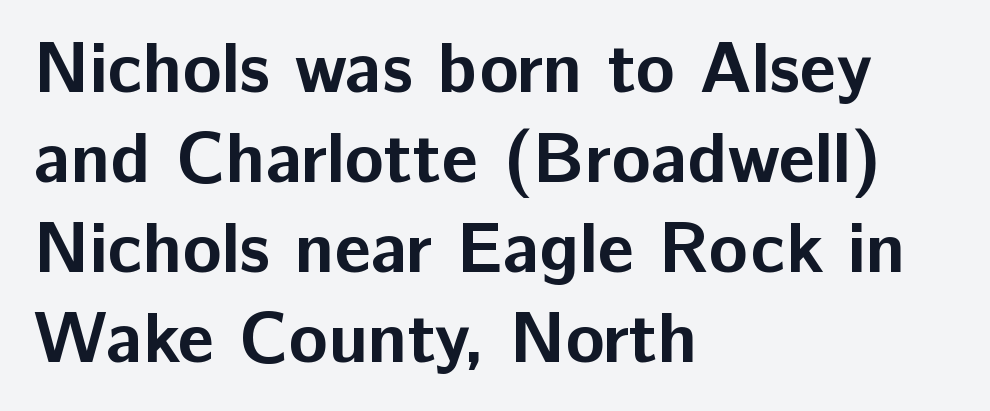
Q: Is the text bold? A: Yes.
Q: Is the text italic (slanted)? A: No, it is upright.
Q: Is the typeface a serif or a sans-serif typeface? A: Sans-serif.
Q: Is the text underlined? A: No.
Q: How is the paragraph aligned? A: Left-aligned.
Q: Is the spacing between letters normal or unusually wide? A: Normal.
Q: Is the spacing between lines tight, normal or loose? A: Normal.
Q: Width (condensed, normal, or wide)? A: Normal.
Q: Stroke contrast? A: Low.
Q: x-height? A: Medium.
Q: Monospaced? A: No.
